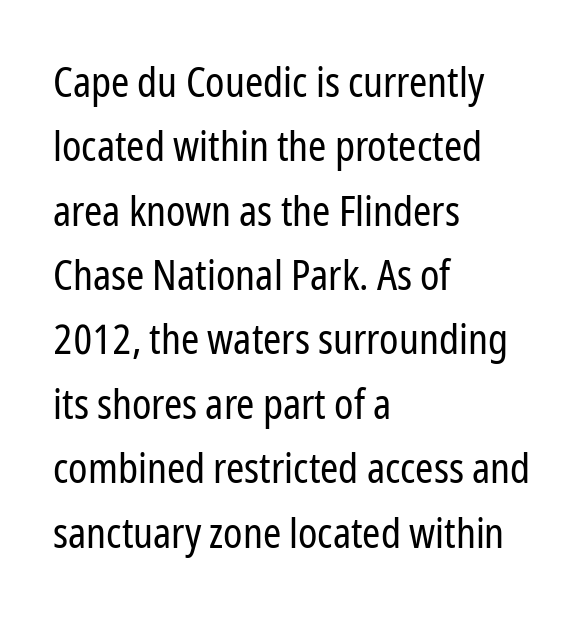
Q: Is the text bold? A: No.
Q: Is the text italic (slanted)? A: No, it is upright.
Q: Is the typeface a serif or a sans-serif typeface? A: Sans-serif.
Q: Is the text underlined? A: No.
Q: How is the paragraph aligned? A: Left-aligned.
Q: Is the spacing between letters normal or unusually wide? A: Normal.
Q: Is the spacing between lines tight, normal or loose? A: Normal.
Q: Width (condensed, normal, or wide)? A: Condensed.
Q: Stroke contrast? A: Low.
Q: x-height? A: Medium.
Q: Monospaced? A: No.
